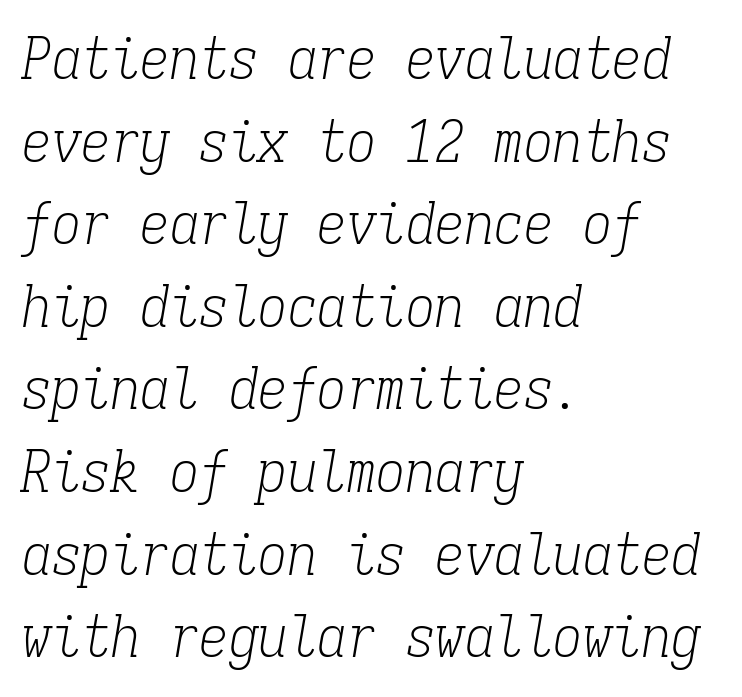
Little horizontal feet cap the strokes, marking this as serif type. The compositor pushed each line to the left boundary. The type is set solid horizontally, with unmodified tracking. Counters stay open thanks to moderate or lighter strokes.
